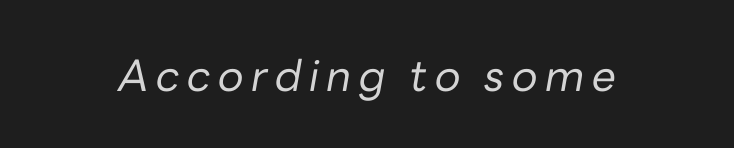
Q: Is the text bold? A: No.
Q: Is the text italic (slanted)? A: Yes, it leans right by about 10 degrees.
Q: Is the text underlined? A: No.
Q: Width (condensed, normal, or wide)? A: Normal.
Q: Stroke contrast? A: Low.
Q: x-height? A: Medium.
Q: Monospaced? A: No.
